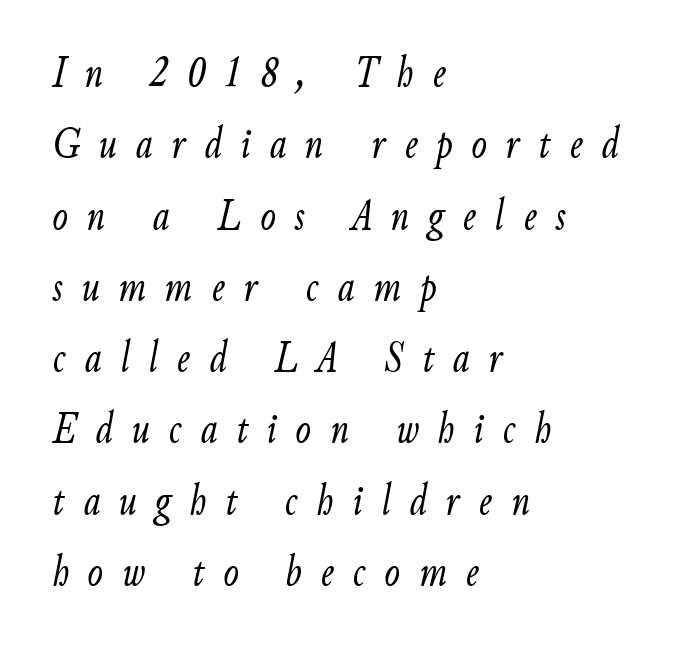
{"italic": "yes", "lean": "right", "slant_degrees": 9, "bold": "no", "weight": "light", "width": "condensed", "stroke_contrast": "low", "x_height": "small", "monospaced": "no", "underline": "no", "align": "left", "line_spacing": "normal", "line_spacing_ratio": 1.55, "letter_spacing": "wide", "letter_spacing_em": 0.41, "glyph_px": 46}
